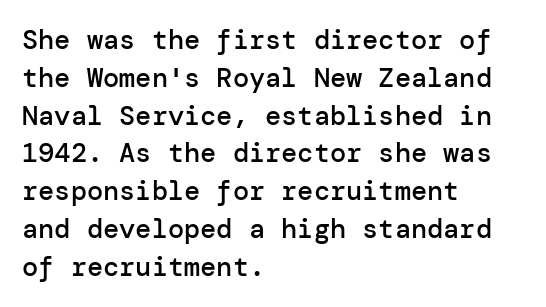
{"italic": "no", "bold": "semi", "underline": "no", "align": "left", "line_spacing": "normal", "line_spacing_ratio": 1.4, "letter_spacing": "normal", "letter_spacing_em": 0.0, "glyph_px": 27}
